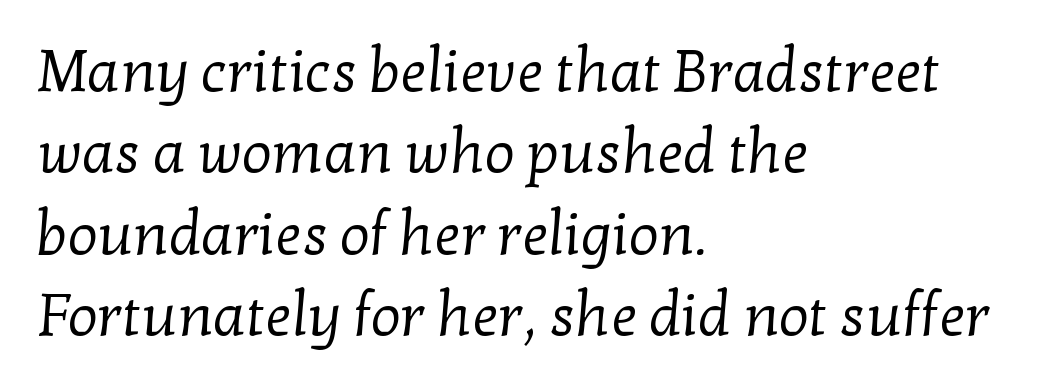
The image shows 59 px regular-weight serif type; set left-aligned, normal line spacing (1.38x), normal letter spacing, not underlined; low stroke contrast and a medium x-height.
